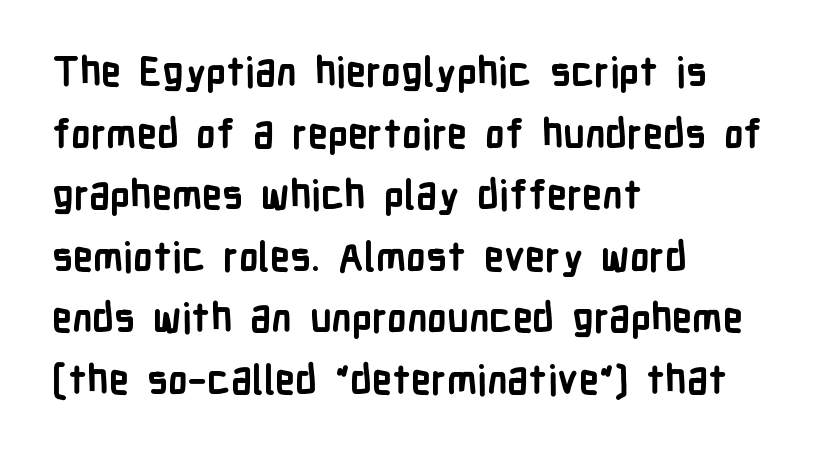
Does the lettering tilt? It doesn't — this is upright. The passage shown is typed in a proportional face where columns would drift. The glyphs have the mass of a bold cut. Unlike a traditional serif, this face leaves its strokes unadorned. Alignment: flush left.
